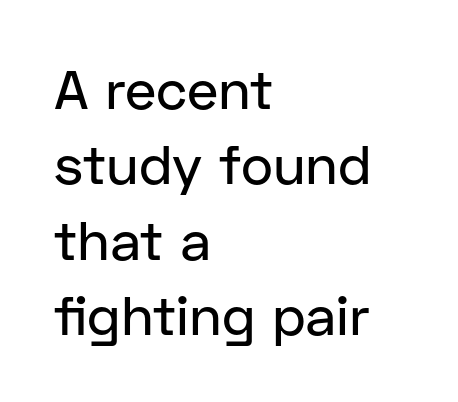
The image shows 55 px sans-serif type, upright; set left-aligned, normal line spacing (1.37x), normal letter spacing, not underlined; low stroke contrast and a medium x-height.
